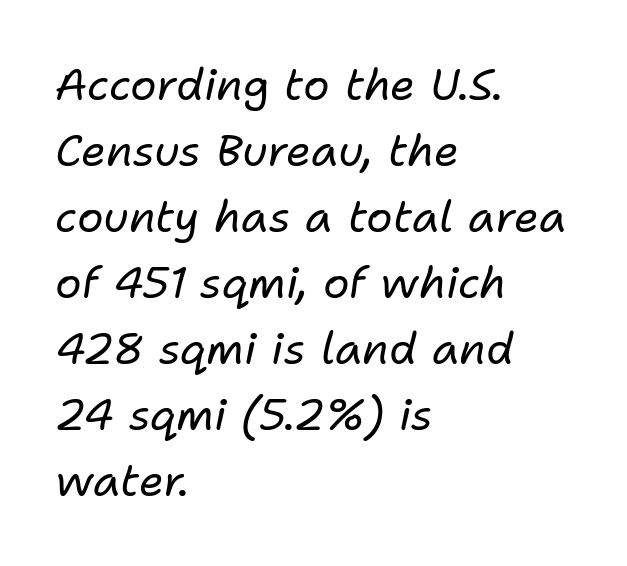
{"italic": "yes", "lean": "right", "slant_degrees": 11, "bold": "no", "weight": "regular", "width": "normal", "stroke_contrast": "low", "x_height": "medium", "monospaced": "no", "underline": "no", "align": "left", "line_spacing": "normal", "line_spacing_ratio": 1.5, "letter_spacing": "normal", "letter_spacing_em": 0.0, "glyph_px": 44}
